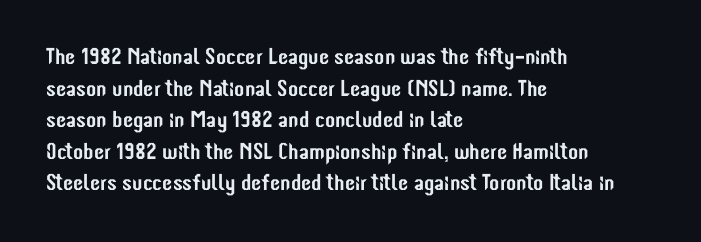
The letterforms sit shoulder to shoulder at normal distance. The paragraph has a hard left edge and a soft right edge. A clean baseline with only descenders dipping below it. No italicization has been applied; the sample stays upright.
